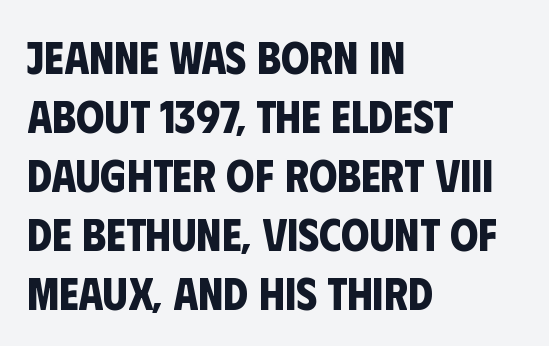
The image shows 45 px bold, condensed sans-serif type; set left-aligned, normal line spacing (1.31x), normal letter spacing, not underlined; low stroke contrast and a large x-height.
